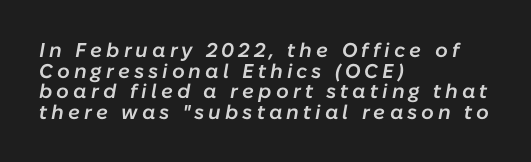
Q: Is the text bold? A: Semi-bold.
Q: Is the text italic (slanted)? A: Yes, it leans right by about 10 degrees.
Q: Is the text underlined? A: No.
Q: How is the paragraph aligned? A: Left-aligned.
Q: Is the spacing between letters normal or unusually wide? A: Unusually wide.
Q: Is the spacing between lines tight, normal or loose? A: Tight.
